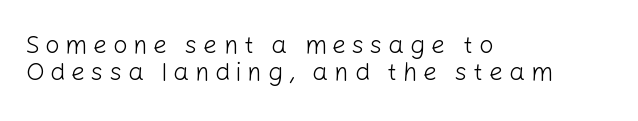
{"italic": "no", "bold": "no", "underline": "no", "align": "left", "line_spacing": "tight", "line_spacing_ratio": 1.08, "letter_spacing": "wide", "letter_spacing_em": 0.23, "glyph_px": 25}
